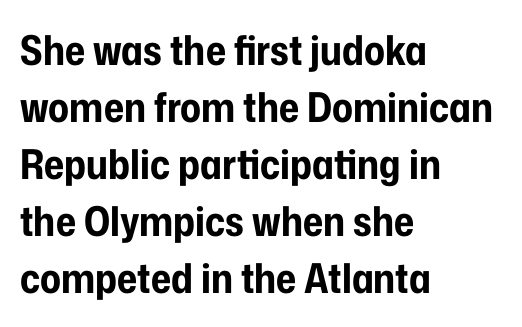
{"serif": "no", "italic": "no", "bold": "yes", "weight": "bold", "width": "condensed", "stroke_contrast": "low", "x_height": "medium", "monospaced": "no", "underline": "no", "align": "left", "line_spacing": "normal", "line_spacing_ratio": 1.39, "letter_spacing": "normal", "letter_spacing_em": 0.0, "glyph_px": 41}
